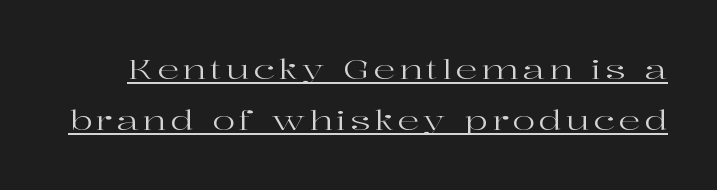
{"italic": "no", "bold": "no", "underline": "yes", "line_spacing_ratio": 1.89, "glyph_px": 27}
